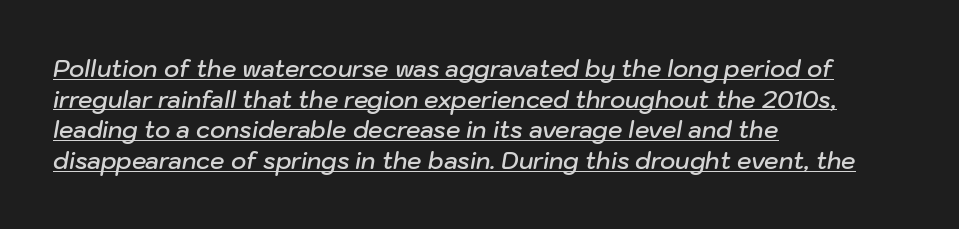
Q: Is the text bold? A: Semi-bold.
Q: Is the text italic (slanted)? A: Yes, it leans right by about 10 degrees.
Q: Is the text underlined? A: Yes.
Q: How is the paragraph aligned? A: Left-aligned.
Q: Is the spacing between letters normal or unusually wide? A: Normal.
Q: Is the spacing between lines tight, normal or loose? A: Normal.
